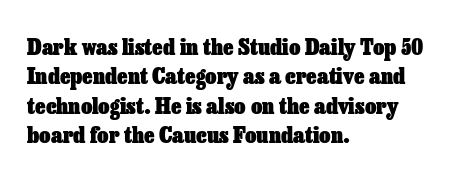
{"italic": "no", "bold": "yes", "underline": "no", "align": "left", "line_spacing": "normal", "line_spacing_ratio": 1.34, "letter_spacing": "normal", "letter_spacing_em": 0.0, "glyph_px": 22}
